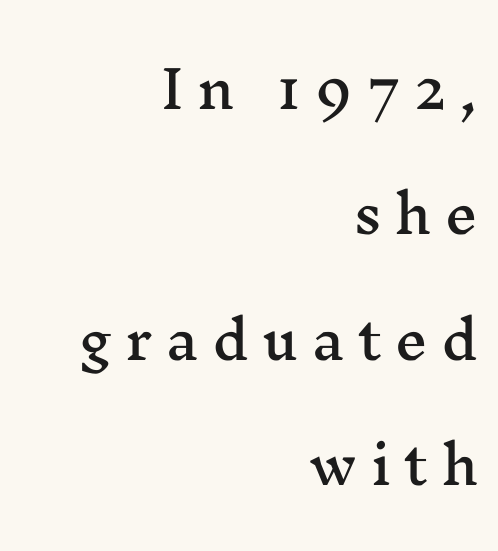
{"serif": "yes", "italic": "no", "width": "wide", "stroke_contrast": "medium", "x_height": "medium", "monospaced": "no", "underline": "no", "align": "right", "line_spacing": "loose", "line_spacing_ratio": 2.41, "letter_spacing": "wide", "letter_spacing_em": 0.26, "glyph_px": 52}
